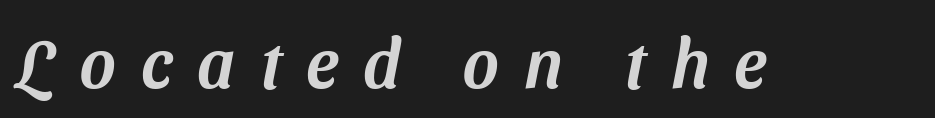
Q: Is the typeface a serif or a sans-serif typeface? A: Sans-serif.
Q: Is the text underlined? A: No.
Q: Is the spacing between letters normal or unusually wide? A: Unusually wide.
Q: Width (condensed, normal, or wide)? A: Normal.
Q: Stroke contrast? A: Medium.
Q: x-height? A: Medium.
Q: Monospaced? A: No.
